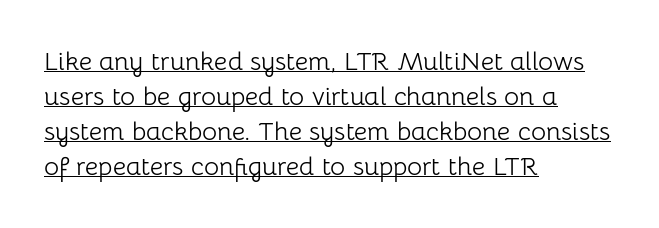
{"italic": "no", "bold": "no", "underline": "yes", "align": "left", "line_spacing": "normal", "line_spacing_ratio": 1.35, "letter_spacing": "normal", "letter_spacing_em": 0.0, "glyph_px": 26}
